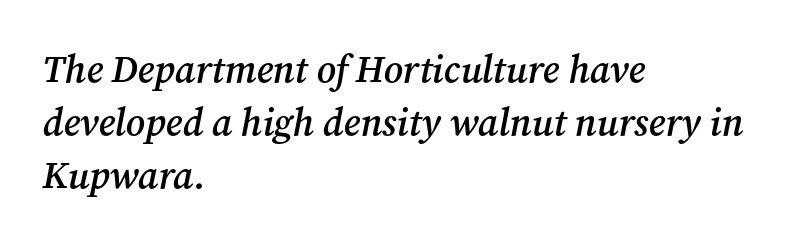
Note the varied advance widths — an 'i' is clearly narrower than an 'm'. These words are printed semibold, heavier than regular yet not bold. Descenders are the only things crossing below the line. Whoever set this chose a conventional vertical rhythm. If you drew a line through each stem, it would be angled. The lines are quadded left.
